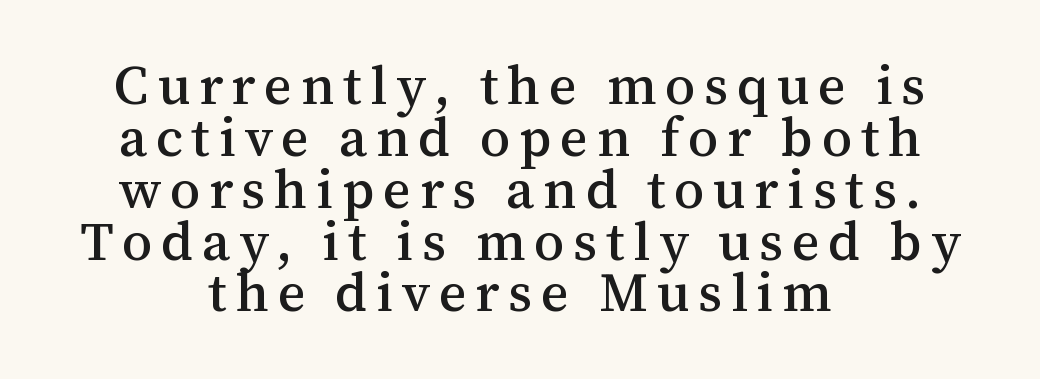
{"serif": "yes", "italic": "no", "width": "normal", "stroke_contrast": "medium", "x_height": "medium", "monospaced": "no", "underline": "no", "align": "center", "line_spacing": "tight", "line_spacing_ratio": 0.96, "glyph_px": 54}
